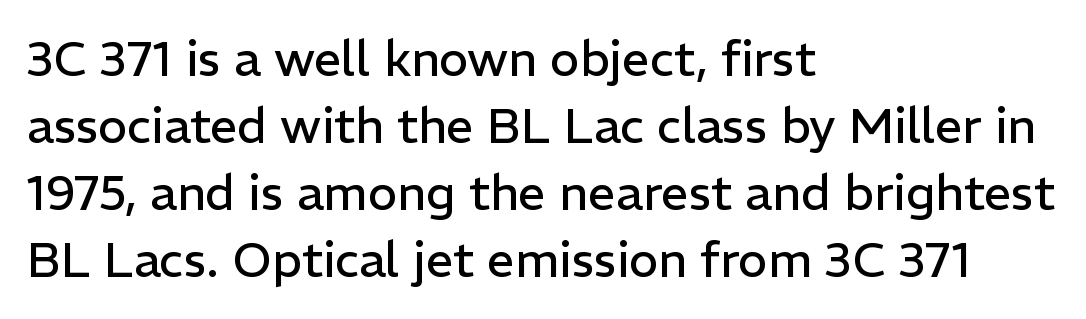
These lines are rendered in a variable-pitch font. The rows are spaced the way most documents space them. Is the letter spacing exaggerated? No — it looks like the ordinary default. The font is comparable to plain body text, perhaps lighter.
